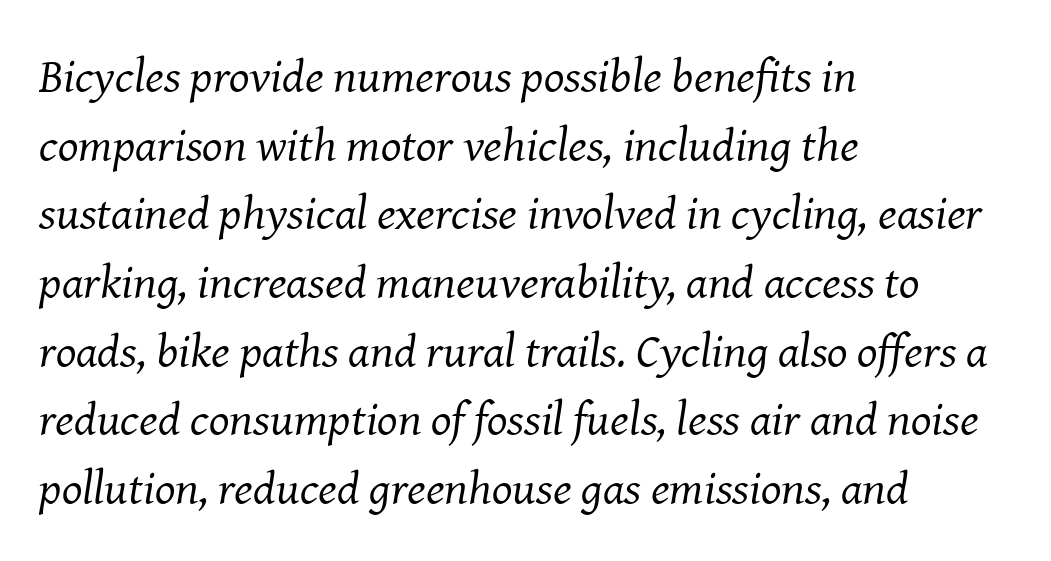
Q: Is the text bold? A: No.
Q: Is the text italic (slanted)? A: Yes, it leans right by about 8 degrees.
Q: Is the typeface a serif or a sans-serif typeface? A: Serif.
Q: Is the text underlined? A: No.
Q: How is the paragraph aligned? A: Left-aligned.
Q: Is the spacing between letters normal or unusually wide? A: Normal.
Q: Is the spacing between lines tight, normal or loose? A: Normal.
Q: Width (condensed, normal, or wide)? A: Normal.
Q: Stroke contrast? A: Medium.
Q: x-height? A: Medium.
Q: Monospaced? A: No.
